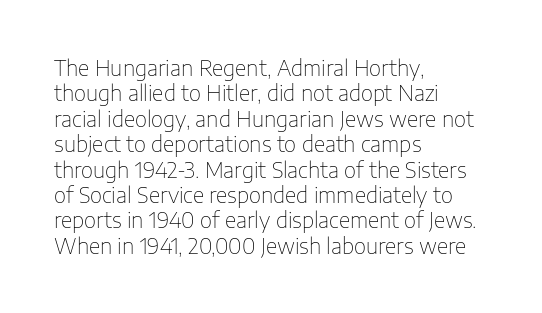
The image shows 21 px text type, upright; set left-aligned, line spacing 1.21x, normal letter spacing, not underlined.
